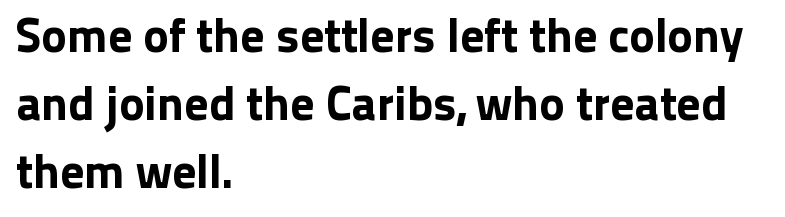
Examine the stroke ends and you'll find no serifs. Vertical spacing — default. A typesetter would call this proportional, since set widths differ per character. There is no visible air inserted between adjacent glyphs. Just letters on the line, the space beneath them empty. In terms of posture, this sample is upright.
